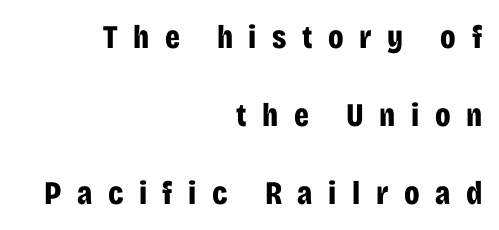
The image shows 33 px bold, condensed sans-serif type, upright; set right-aligned, loose line spacing (2.36x), unusually wide letter spacing (+0.47 em), not underlined; low stroke contrast and a large x-height.
